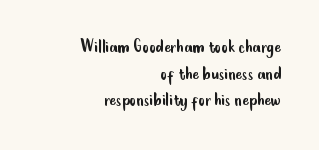
The image shows 20 px text type, upright; set right-aligned, normal line spacing (1.33x), normal letter spacing, not underlined.
